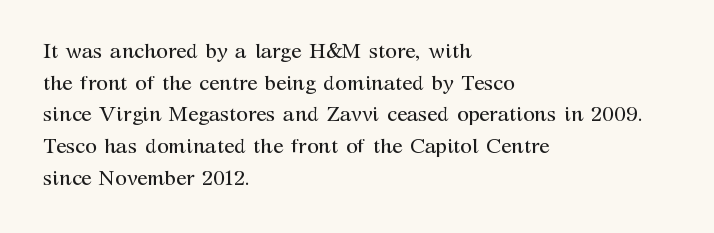
The image shows 21 px text type, upright; set left-aligned, normal line spacing (1.51x), normal letter spacing, not underlined.
